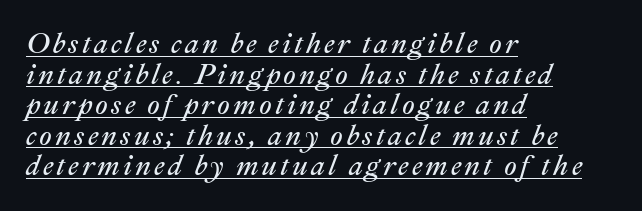
{"italic": "yes", "lean": "right", "slant_degrees": 22, "bold": "no", "weight": "regular", "width": "normal", "stroke_contrast": "medium", "x_height": "medium", "monospaced": "no", "underline": "yes", "align": "left", "line_spacing": "tight", "line_spacing_ratio": 1.09, "glyph_px": 28}
